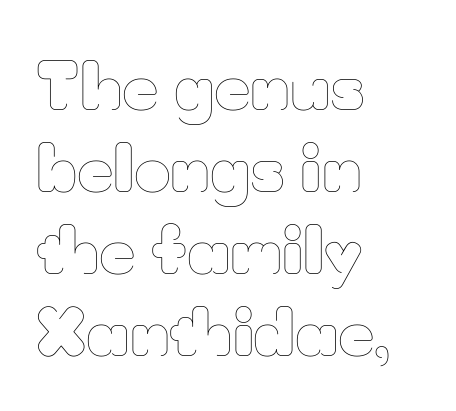
{"italic": "no", "bold": "no", "weight": "thin", "width": "normal", "stroke_contrast": "low", "x_height": "small", "monospaced": "no", "underline": "no", "align": "left", "line_spacing": "normal", "line_spacing_ratio": 1.3, "letter_spacing": "normal", "letter_spacing_em": 0.0, "glyph_px": 63}
